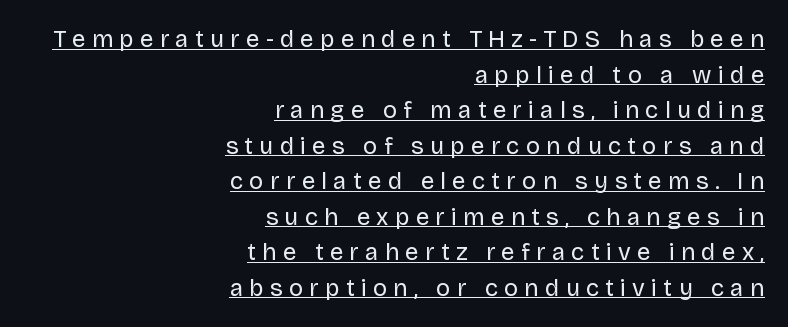
Someone cranked the tracking dial way up on this one. The text block is weighted toward the right margin, trailing off unevenly leftward. Weight class: somewhere from thin through regular. The rendered words wear a rule along their underside.
